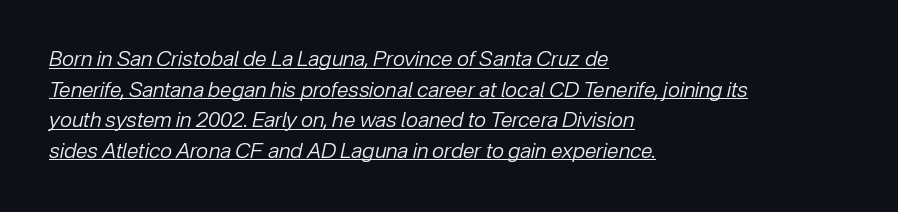
Does the lettering tilt? It does — this is italic. This sample is left-justified, so line endings fall wherever the words run out. The cut favours lightness, reaching ordinary text weight at its darkest. Reading down the column, the eye jumps a familiar distance to each next line. Students, observe the line beneath the letters — that is underlining. Each word holds together tightly as a unit, with standard inter-letter gaps.
